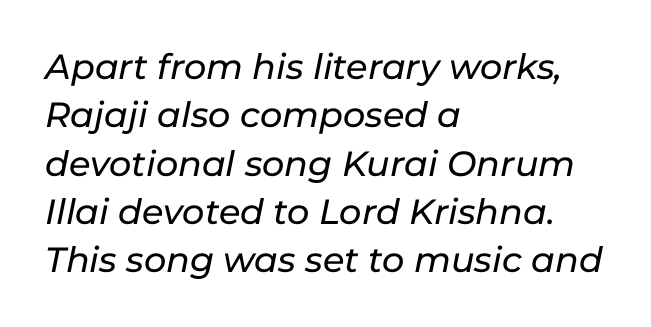
Q: Is the text italic (slanted)? A: Yes, it leans right by about 11 degrees.
Q: Is the text underlined? A: No.
Q: How is the paragraph aligned? A: Left-aligned.
Q: Is the spacing between letters normal or unusually wide? A: Normal.
Q: Is the spacing between lines tight, normal or loose? A: Normal.
Q: Width (condensed, normal, or wide)? A: Normal.
Q: Stroke contrast? A: Low.
Q: x-height? A: Medium.
Q: Monospaced? A: No.
